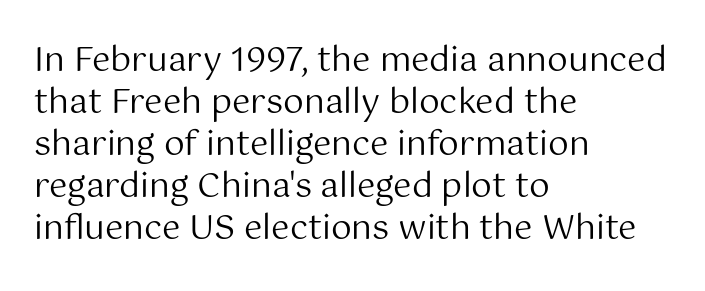
The image shows 33 px regular-weight sans-serif type, upright; set left-aligned, normal line spacing (1.27x), normal letter spacing, not underlined; medium stroke contrast and a medium x-height.
